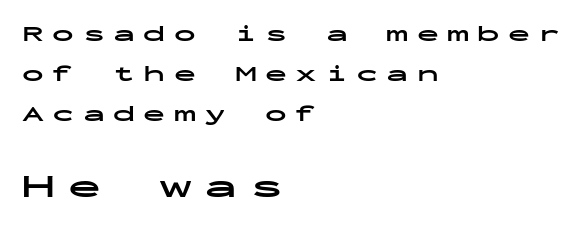
Compared with typical body copy, the letter spacing here is much looser. Heft: maximum for text — a bold. Is the block centered? No — it sits flush against the left margin. Only glyphs here, with clear space below each row. These lines are rendered in a fixed-pitch font. Nope, no serifs anywhere on these letters.
